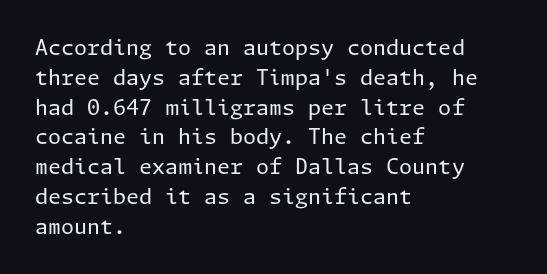
Quick note: interline space is typical. Nothing unusual about the tracking: characters are spaced as the font intends. Unmarked baselines from the first word to the last. No italicization has been applied; the sample stays upright.
